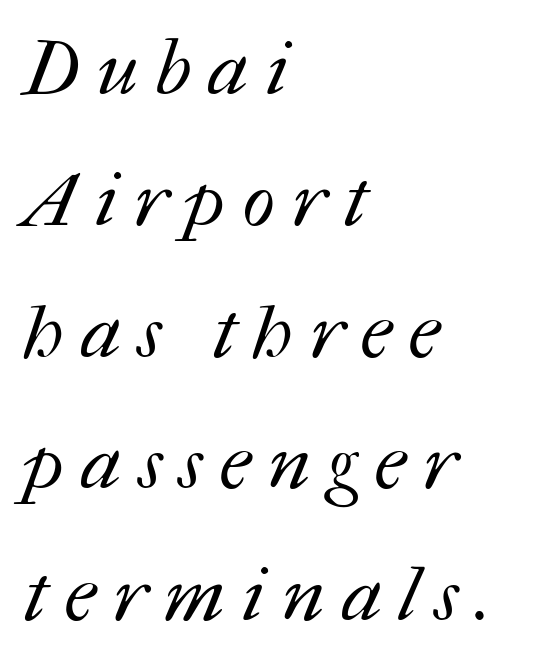
{"bold": "no", "weight": "regular", "width": "normal", "stroke_contrast": "medium", "x_height": "medium", "monospaced": "no", "underline": "no", "align": "left", "line_spacing_ratio": 1.73, "letter_spacing": "wide", "letter_spacing_em": 0.23, "glyph_px": 76}
